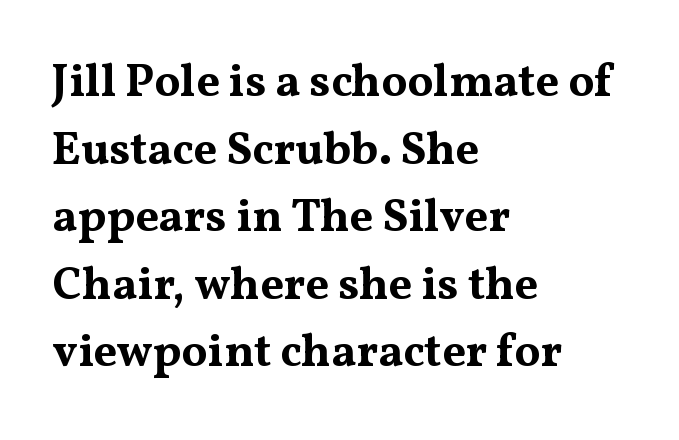
The image shows 46 px bold, wide serif type, upright; set left-aligned, normal line spacing (1.47x), normal letter spacing, not underlined; medium stroke contrast and a medium x-height.
